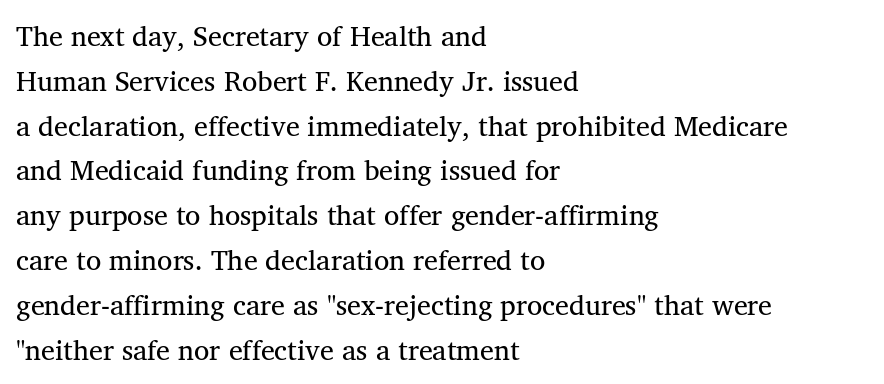
Q: Is the text bold? A: No.
Q: Is the typeface a serif or a sans-serif typeface? A: Serif.
Q: Is the text underlined? A: No.
Q: How is the paragraph aligned? A: Left-aligned.
Q: Is the spacing between letters normal or unusually wide? A: Normal.
Q: Is the spacing between lines tight, normal or loose? A: Normal.
Q: Width (condensed, normal, or wide)? A: Normal.
Q: Stroke contrast? A: Medium.
Q: x-height? A: Medium.
Q: Monospaced? A: No.
